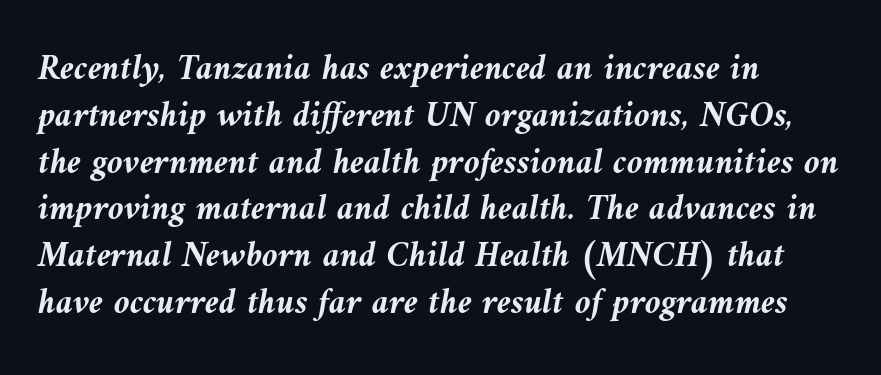
The image shows 36 px semibold type, italic (leaning left); set left-aligned, normal line spacing (1.3x), normal letter spacing, not underlined; medium stroke contrast and a medium x-height.
